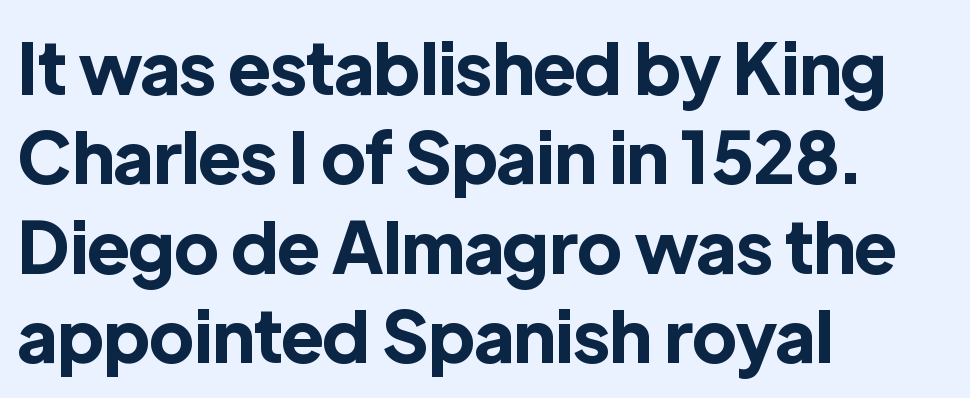
{"serif": "no", "italic": "no", "bold": "yes", "weight": "bold", "width": "normal", "x_height": "medium", "monospaced": "no", "underline": "no", "align": "left", "line_spacing": "normal", "line_spacing_ratio": 1.26, "letter_spacing": "normal", "letter_spacing_em": 0.0, "glyph_px": 71}
